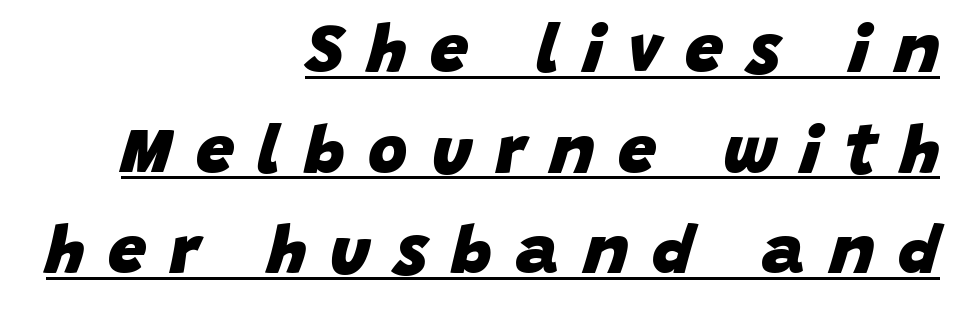
The axis of the letterforms is tilted away from vertical. The sample's only ornament is a line tracing under the words. This sample has the flowing, uneven cadence of proportional lettering. In terms of weight, the rendering is a true, heavy bold.
